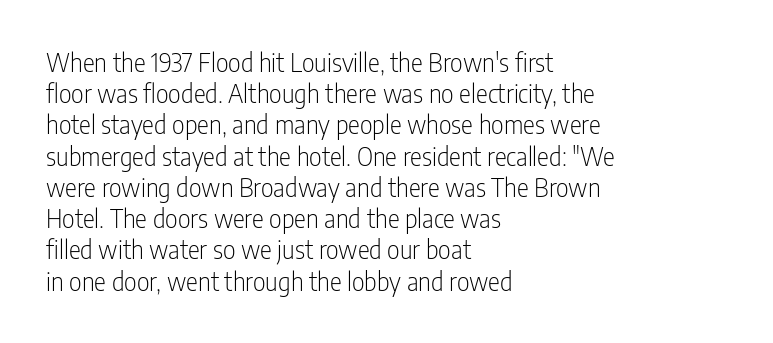
The image shows 25 px text type, upright; set left-aligned, normal line spacing (1.25x), normal letter spacing, not underlined.
